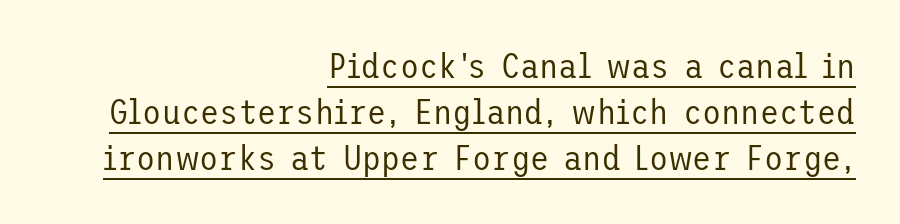
{"serif": "no", "italic": "no", "bold": "no", "weight": "regular", "width": "normal", "stroke_contrast": "low", "x_height": "medium", "underline": "yes", "align": "right", "line_spacing": "normal", "line_spacing_ratio": 1.32, "letter_spacing": "normal", "letter_spacing_em": 0.0, "glyph_px": 35}
